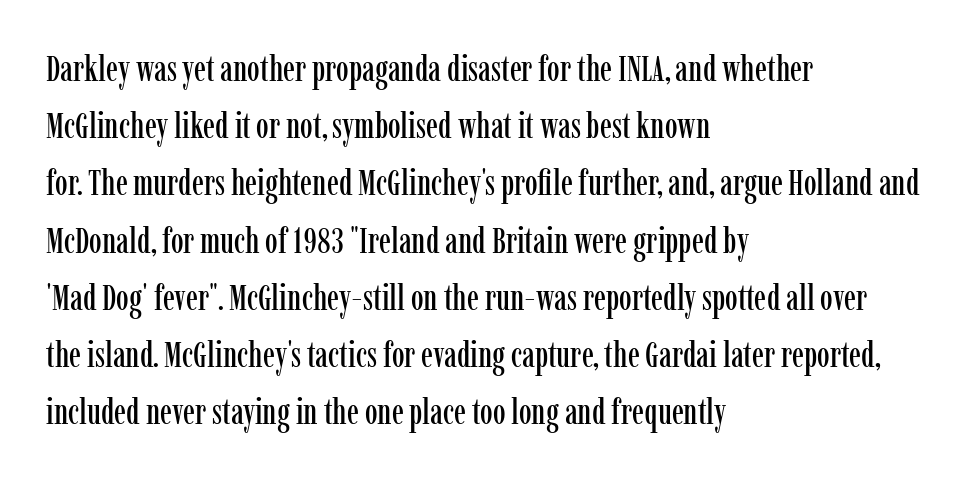
The image shows 36 px condensed serif type, upright; set left-aligned, normal line spacing (1.59x), normal letter spacing, not underlined; low stroke contrast and a medium x-height.
